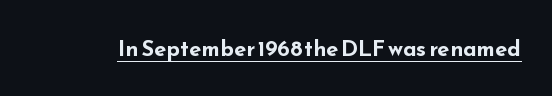
The image shows 22 px bold type, upright; set normal letter spacing, underlined.
